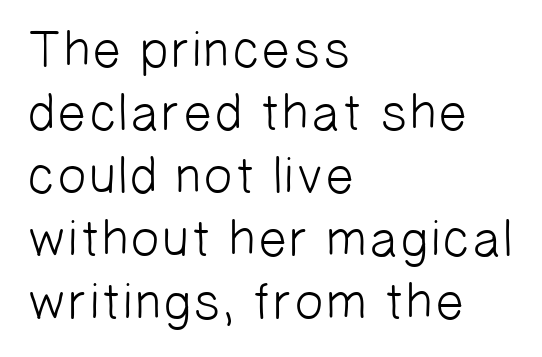
The glyphs are unaccompanied by any horizontal stroke below them. A sans-serif font was chosen for this passage. These lines are rendered in a variable-pitch font. Observe the ordinary spacing: letters are neighbours, not strangers. On a weight scale, this lands at 450 or below.
